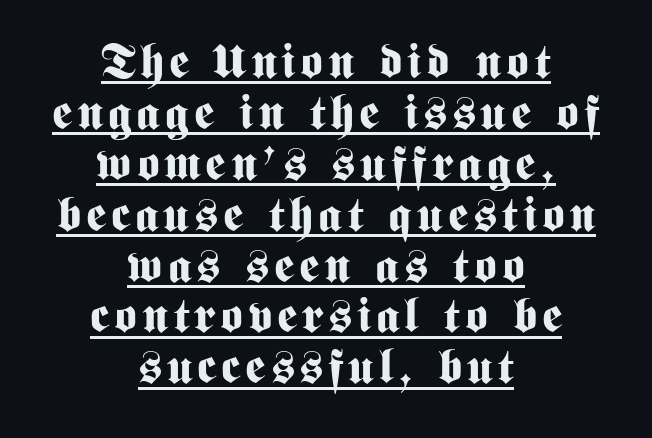
Leftover space on each line is divided equally before and after the words. Notice how the stems are strictly vertical — no italics here. The face used here is a sans, in the tradition of grotesques and geometrics. The space between consecutive lines is stingy. This sample has the flowing, uneven cadence of proportional lettering.
